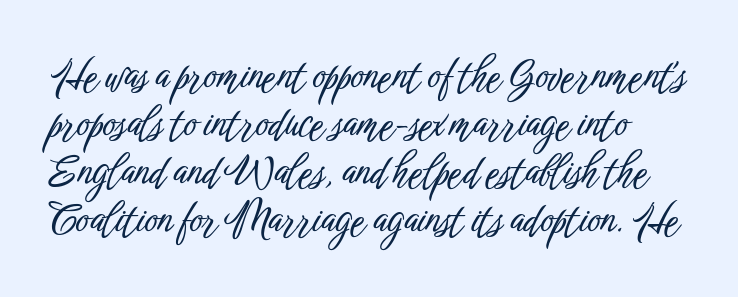
This rendering employs a face without finishing strokes, i.e., a sans-serif. Think of a printed novel: that variable character pitch is what you see here. A typesetter would call this zero additional tracking. The strip under each line holds only bare page.
